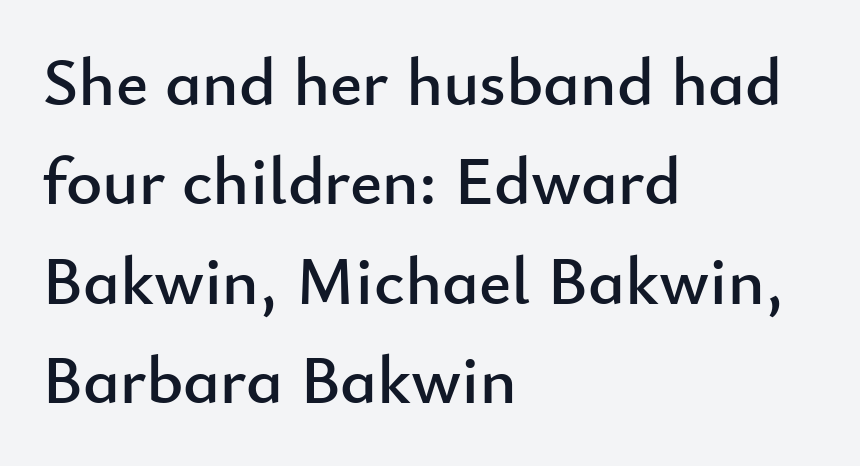
Q: Is the text italic (slanted)? A: No, it is upright.
Q: Is the typeface a serif or a sans-serif typeface? A: Sans-serif.
Q: Is the text underlined? A: No.
Q: How is the paragraph aligned? A: Left-aligned.
Q: Is the spacing between letters normal or unusually wide? A: Normal.
Q: Is the spacing between lines tight, normal or loose? A: Normal.
Q: Width (condensed, normal, or wide)? A: Normal.
Q: Stroke contrast? A: Low.
Q: x-height? A: Small.
Q: Monospaced? A: No.
